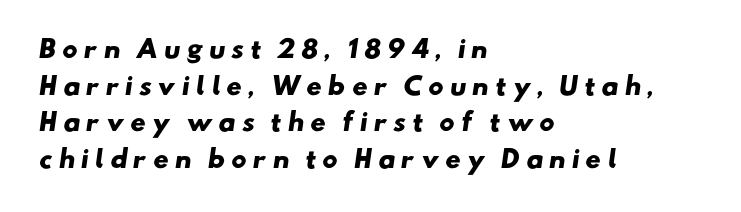
Q: Is the text bold? A: Yes.
Q: Is the text underlined? A: No.
Q: How is the paragraph aligned? A: Left-aligned.
Q: Is the spacing between letters normal or unusually wide? A: Unusually wide.
Q: Is the spacing between lines tight, normal or loose? A: Normal.
